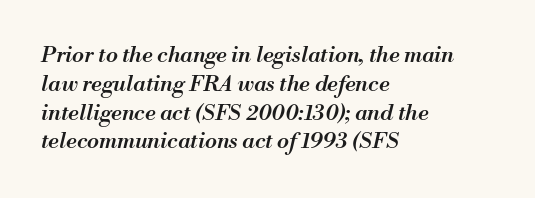
Words float on clear page, feet unadorned. The face used here is a semibold: visibly heavier than regular, lighter than bold. The space between consecutive lines is moderate. Words appear dense and cohesive because spacing is normal. The text block is weighted toward the left margin, trailing off unevenly rightward. Looking at the ascenders, they clearly lean.
